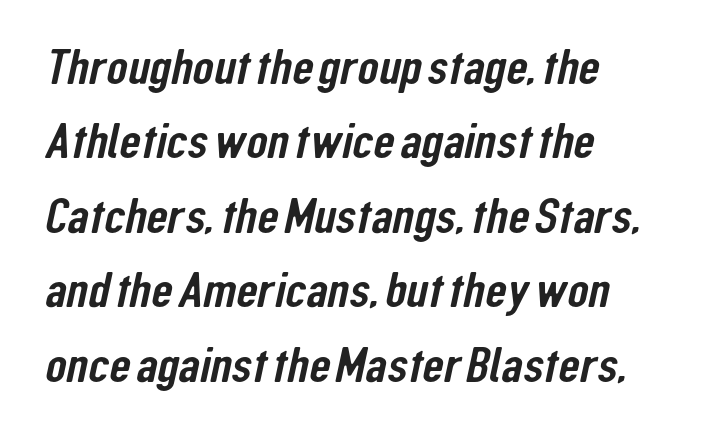
The image shows 49 px condensed sans-serif type; set left-aligned, normal line spacing (1.52x), normal letter spacing, not underlined; low stroke contrast and a medium x-height.
